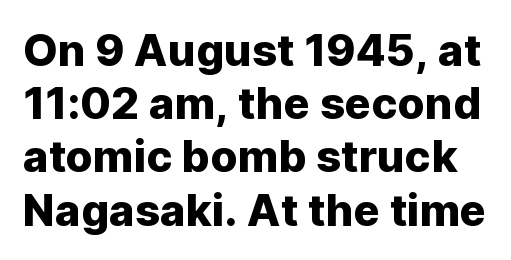
The image shows 44 px sans-serif type, upright; set line spacing 1.21x, normal letter spacing, not underlined; low stroke contrast and a medium x-height.
